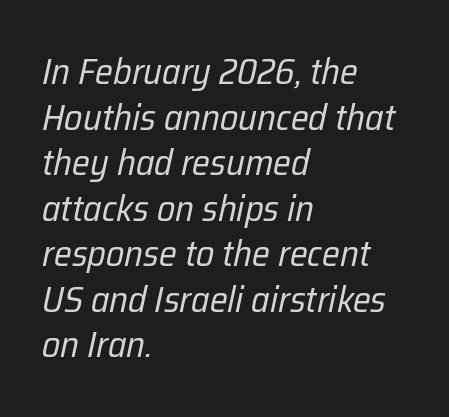
{"italic": "yes", "lean": "right", "slant_degrees": 12, "bold": "no", "weight": "regular", "width": "condensed", "stroke_contrast": "low", "x_height": "medium", "monospaced": "no", "underline": "no", "align": "left", "line_spacing_ratio": 1.23, "letter_spacing": "normal", "letter_spacing_em": 0.0, "glyph_px": 37}
